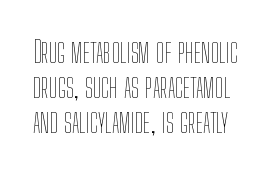
{"italic": "no", "bold": "no", "weight": "thin", "width": "condensed", "stroke_contrast": "low", "x_height": "medium", "monospaced": "no", "underline": "no", "line_spacing_ratio": 1.17, "letter_spacing": "normal", "letter_spacing_em": 0.0, "glyph_px": 30}
